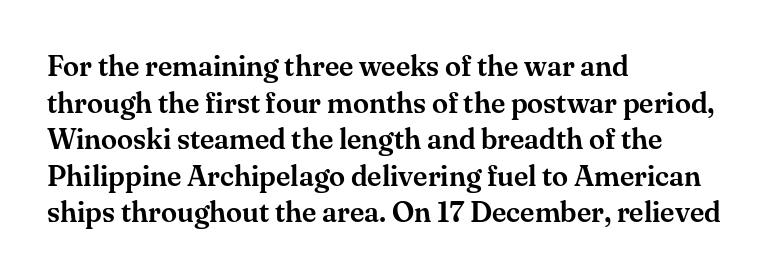
How would I describe the line gaps? Plain and ordinary. The lettering holds an erect, upright posture throughout. Left-aligned paragraph, ragged on the right. Nothing unusual about the tracking: characters are spaced as the font intends.
